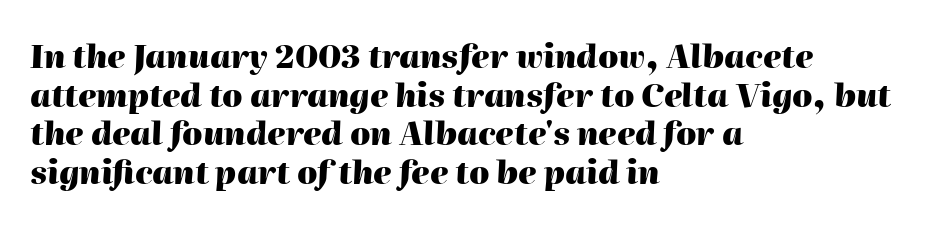
Q: Is the text bold? A: Yes.
Q: Is the text italic (slanted)? A: Yes, it leans right by about 2 degrees.
Q: Is the text underlined? A: No.
Q: How is the paragraph aligned? A: Left-aligned.
Q: Is the spacing between letters normal or unusually wide? A: Normal.
Q: Width (condensed, normal, or wide)? A: Normal.
Q: Stroke contrast? A: High.
Q: x-height? A: Medium.
Q: Monospaced? A: No.
